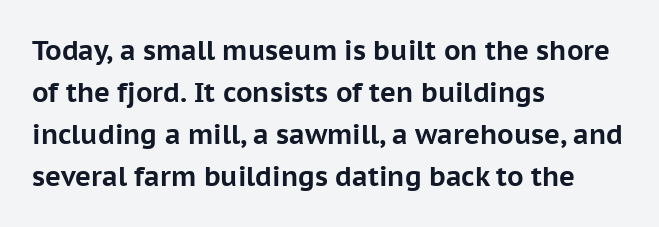
The image shows 27 px bold type, upright; set left-aligned, normal line spacing (1.56x), normal letter spacing, not underlined.
